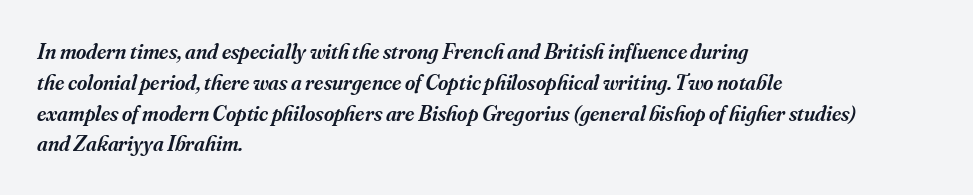
Q: Is the text bold? A: Semi-bold.
Q: Is the text italic (slanted)? A: Yes, it leans right by about 16 degrees.
Q: Is the text underlined? A: No.
Q: How is the paragraph aligned? A: Left-aligned.
Q: Is the spacing between letters normal or unusually wide? A: Normal.
Q: Is the spacing between lines tight, normal or loose? A: Normal.
